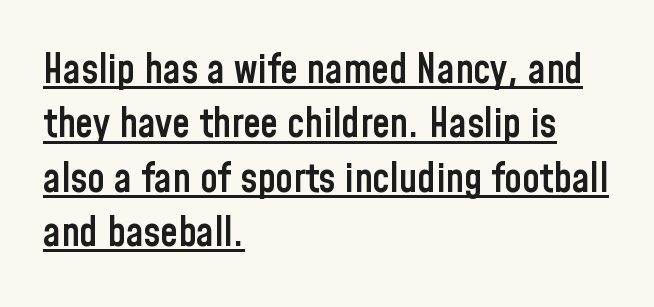
{"serif": "no", "italic": "no", "bold": "semi", "weight": "semibold", "width": "condensed", "stroke_contrast": "low", "x_height": "medium", "monospaced": "no", "underline": "yes", "align": "left", "line_spacing": "normal", "line_spacing_ratio": 1.36, "letter_spacing": "normal", "letter_spacing_em": 0.0, "glyph_px": 40}
